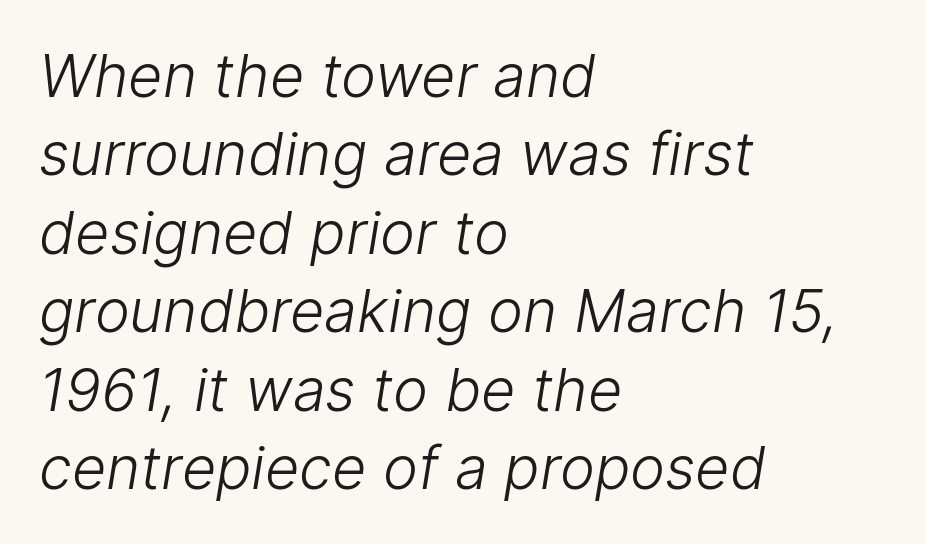
{"serif": "no", "bold": "no", "weight": "light", "width": "normal", "stroke_contrast": "low", "x_height": "medium", "monospaced": "no", "underline": "no", "align": "left", "line_spacing": "normal", "line_spacing_ratio": 1.33, "letter_spacing": "normal", "letter_spacing_em": 0.0, "glyph_px": 59}
